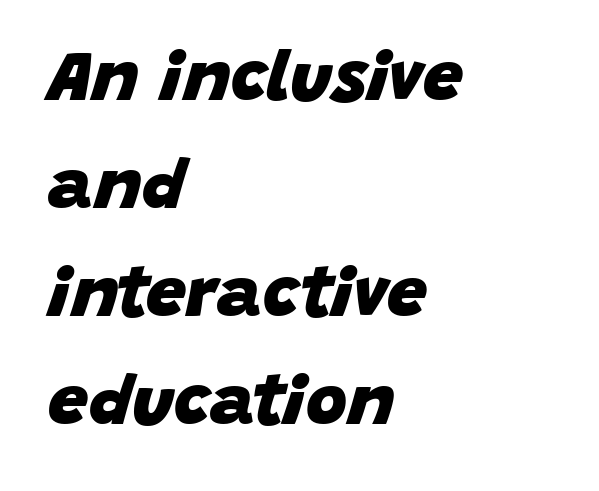
Q: Is the text bold? A: Yes.
Q: Is the text italic (slanted)? A: Yes, it leans right by about 15 degrees.
Q: Is the text underlined? A: No.
Q: How is the paragraph aligned? A: Left-aligned.
Q: Is the spacing between letters normal or unusually wide? A: Normal.
Q: Is the spacing between lines tight, normal or loose? A: Normal.
Q: Width (condensed, normal, or wide)? A: Normal.
Q: Stroke contrast? A: Low.
Q: x-height? A: Large.
Q: Monospaced? A: No.
